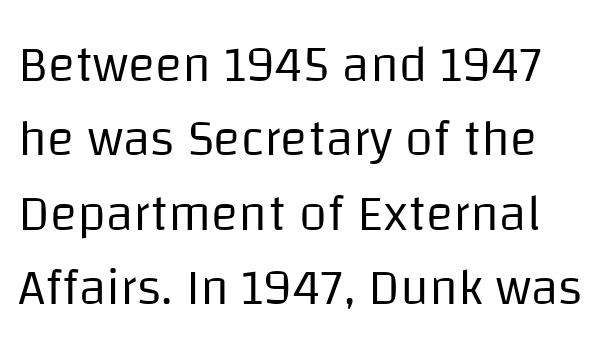
The image shows 51 px regular-weight sans-serif type, upright; set left-aligned, normal line spacing (1.46x), normal letter spacing, not underlined; low stroke contrast and a large x-height.
